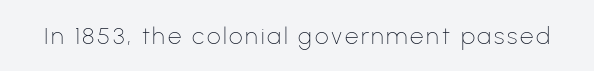
Only glyphs here, with clear space below each row. Posture: upright roman. The font is comparable to plain body text, perhaps lighter.
